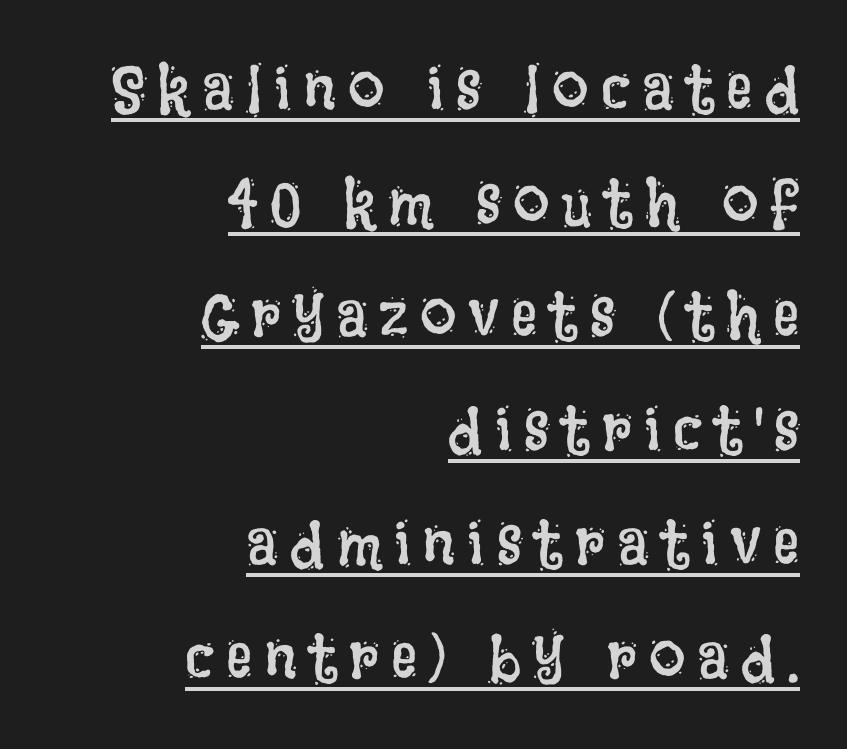
The image shows 65 px regular-weight, condensed type, upright; set right-aligned, line spacing 1.75x, underlined; low stroke contrast and a large x-height.
